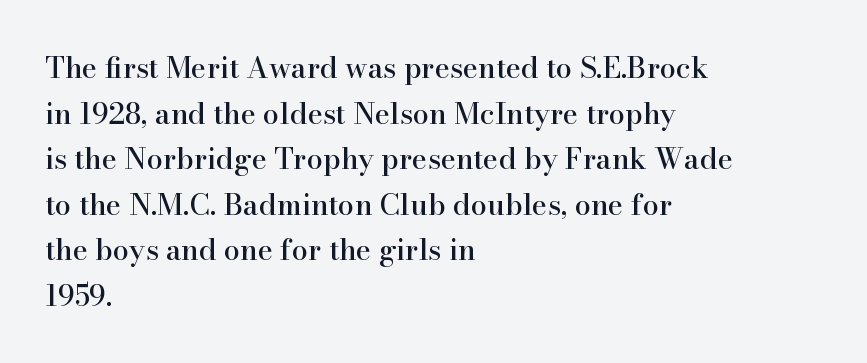
The image shows 29 px serif type, upright; set left-aligned, normal line spacing (1.57x), normal letter spacing, not underlined; high stroke contrast and a small x-height.
